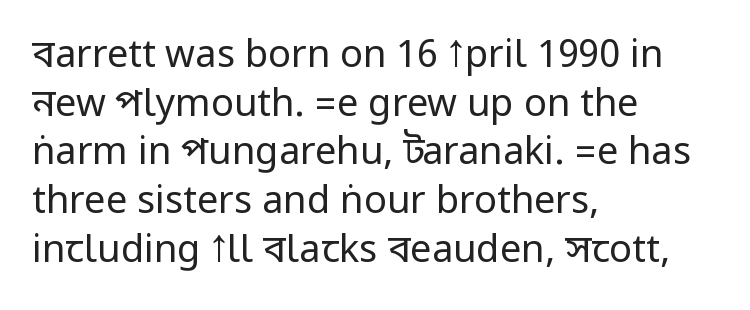
Q: Is the text bold? A: No.
Q: Is the text italic (slanted)? A: No, it is upright.
Q: Is the typeface a serif or a sans-serif typeface? A: Sans-serif.
Q: Is the text underlined? A: No.
Q: How is the paragraph aligned? A: Left-aligned.
Q: Is the spacing between letters normal or unusually wide? A: Normal.
Q: Is the spacing between lines tight, normal or loose? A: Normal.
Q: Width (condensed, normal, or wide)? A: Condensed.
Q: Stroke contrast? A: Low.
